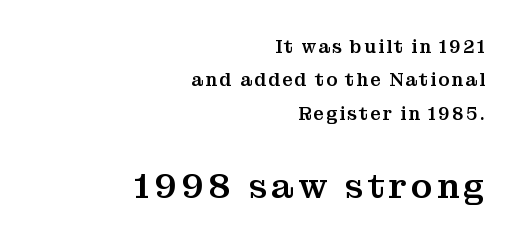
The zone under the glyphs is completely vacant. Each letter keeps its own natural width here, so spacing adapts to shape. When letters stand straight like this, we call the style roman or upright. The paragraph has a hard right edge and a soft left edge. What kind of face is this? One with serifs. Reading top to bottom, the characters get bigger at the block break.
